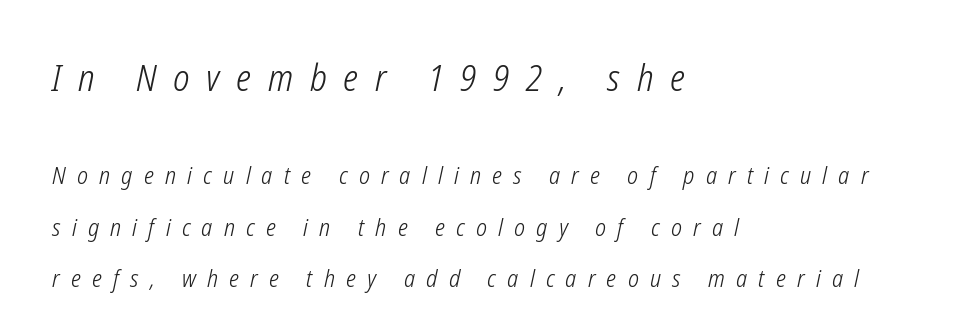
{"italic": "yes", "lean": "right", "slant_degrees": 12, "bold": "no", "weight": "light", "width": "condensed", "stroke_contrast": "low", "x_height": "medium", "monospaced": "no", "underline": "no", "align": "left", "line_spacing": "loose", "line_spacing_ratio": 2.15, "letter_spacing": "wide", "letter_spacing_em": 0.47, "larger_block": "first", "size_ratio": 1.5, "glyph_px": 36}
